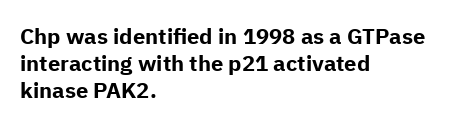
A typesetter would mark this as roman, not italic. What stands out about the letter spacing? Nothing — it is the standard amount. The baseline area is clear. Caption: bold face, heavy strokes.
